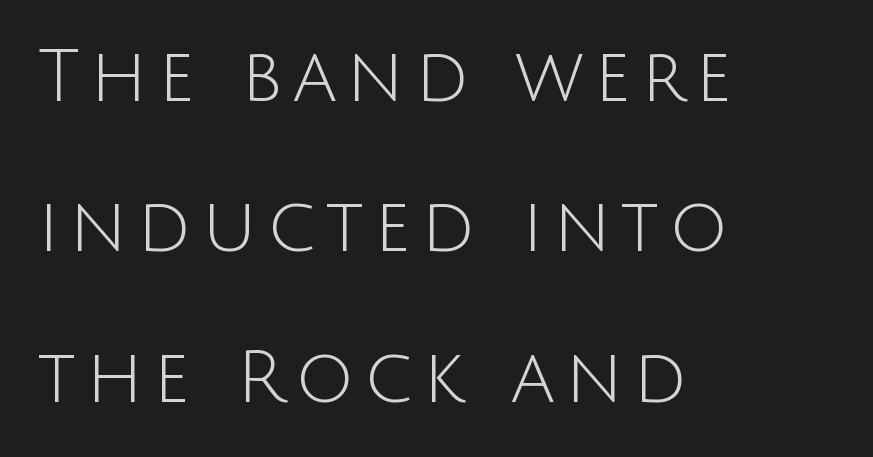
The image shows 73 px light sans-serif type, upright; set left-aligned, loose line spacing (2.06x), not underlined; low stroke contrast and a large x-height.
